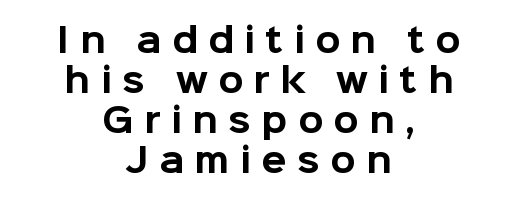
{"serif": "no", "italic": "no", "bold": "yes", "weight": "bold", "width": "normal", "stroke_contrast": "low", "x_height": "medium", "monospaced": "no", "underline": "no", "align": "center", "line_spacing_ratio": 1.21, "letter_spacing": "wide", "letter_spacing_em": 0.31, "glyph_px": 33}
